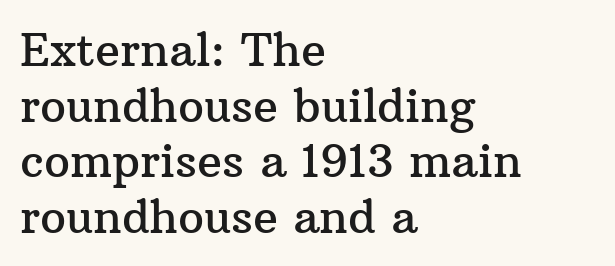
{"serif": "yes", "italic": "no", "width": "normal", "stroke_contrast": "medium", "x_height": "medium", "monospaced": "no", "underline": "no", "align": "left", "line_spacing_ratio": 1.21, "letter_spacing": "normal", "letter_spacing_em": 0.0, "glyph_px": 46}
